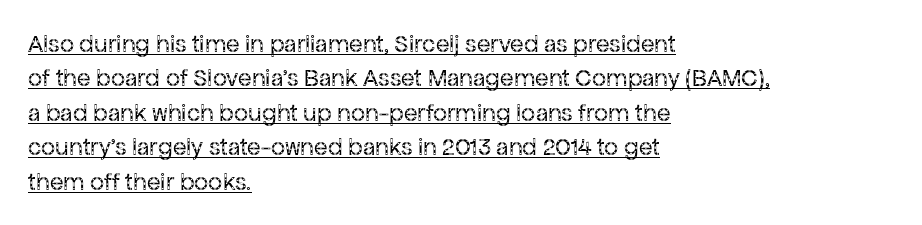
The image shows 25 px text type, upright; set left-aligned, normal line spacing (1.38x), normal letter spacing, underlined.
